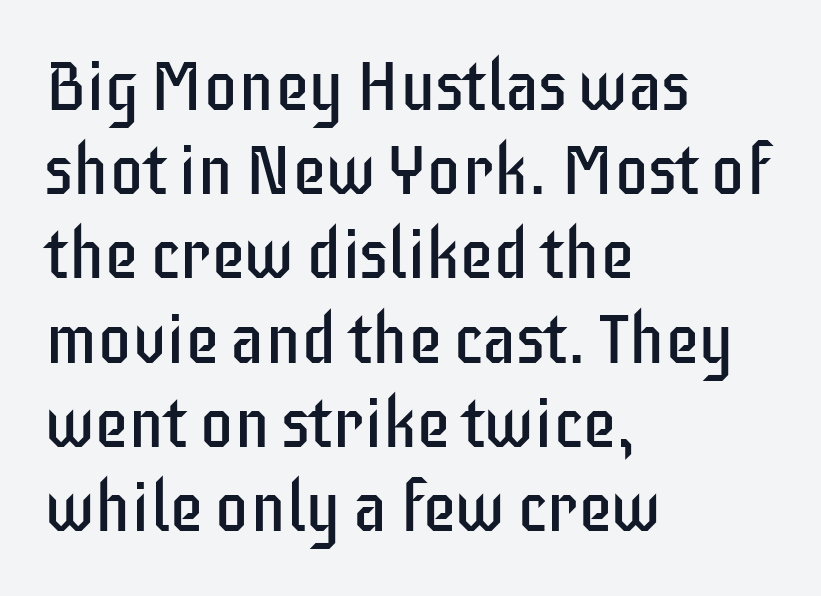
One-word summary of the alignment: left. The specimen omits any rule beneath the text block's lines. These lines are rendered in a variable-pitch font. Here the glyphs are tracked normally, forming tight word shapes. Tall strokes in this sample are plumb rather than angled.
